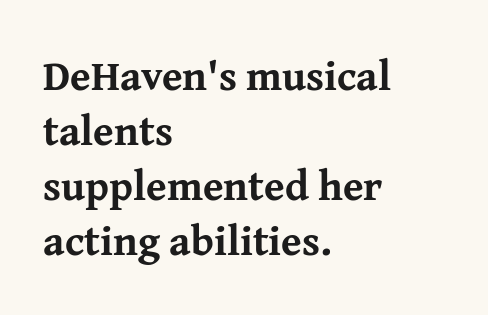
{"serif": "yes", "italic": "no", "bold": "yes", "weight": "bold", "width": "normal", "stroke_contrast": "medium", "x_height": "medium", "monospaced": "no", "underline": "no", "align": "left", "line_spacing": "normal", "line_spacing_ratio": 1.31, "letter_spacing": "normal", "letter_spacing_em": 0.0, "glyph_px": 42}
